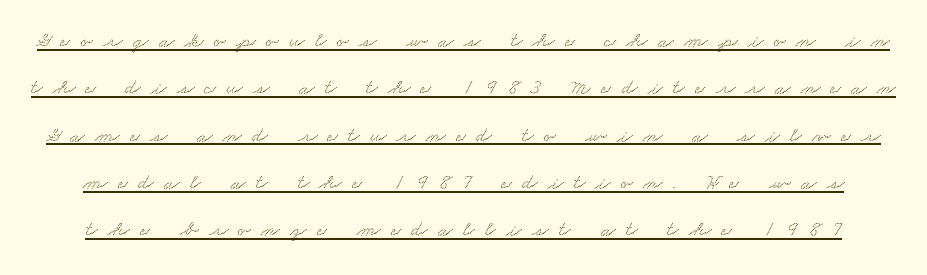
Leading: increased. Students, note that the glyphs here are deliberately spaced far apart. The typesetter has applied underlining to the passage shown.
